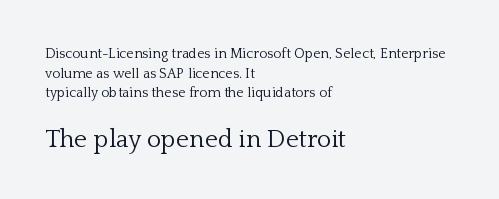
{"italic": "no", "bold": "no", "underline": "no", "align": "left", "line_spacing": "normal", "line_spacing_ratio": 1.4, "letter_spacing": "normal", "letter_spacing_em": 0.0, "larger_block": "second", "size_ratio": 1.79, "glyph_px": 25}
